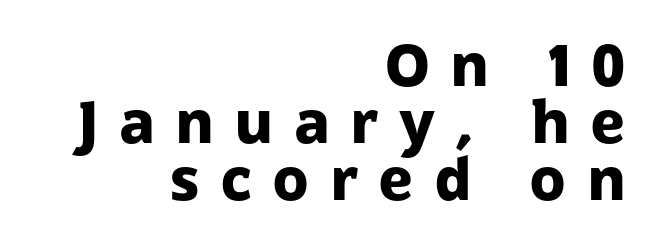
The image shows 58 px heavy sans-serif type, upright; set right-aligned, tight line spacing (0.98x), unusually wide letter spacing (+0.38 em), not underlined; low stroke contrast and a medium x-height.
